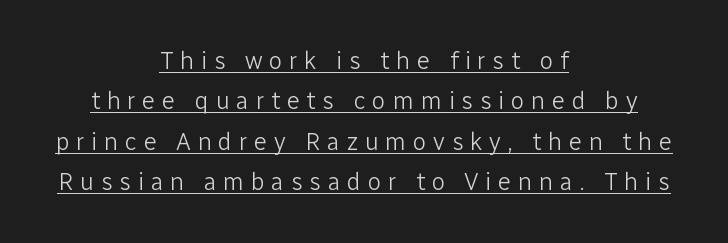
Layout note: lines centered. This sample uses an upright cut, with every glyph sitting square on the baseline. Quick note: interline space is typical. What decoration does the sample have? An underline.
